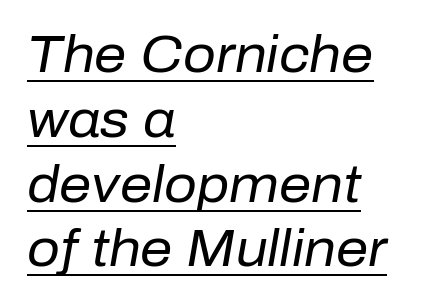
The image shows 51 px regular-weight type, italic (leaning right); set left-aligned, normal line spacing (1.27x), normal letter spacing, underlined; low stroke contrast and a medium x-height.
